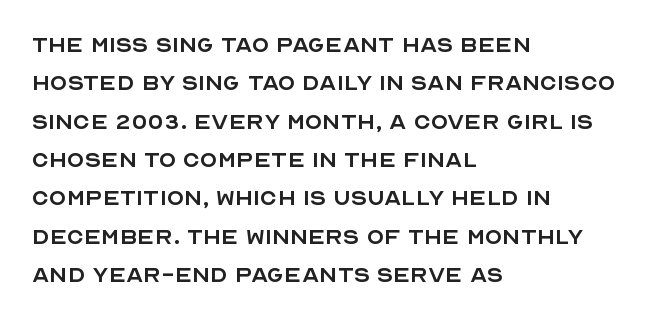
The image shows 28 px regular-weight sans-serif type, upright; set left-aligned, normal line spacing (1.37x), normal letter spacing, not underlined; a large x-height.
